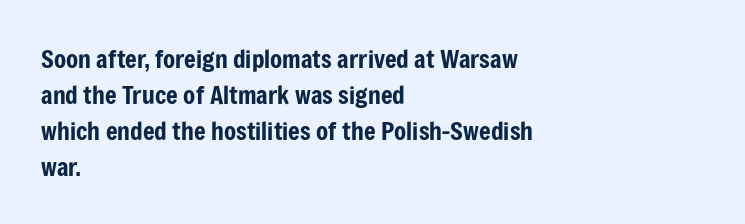
The image shows 25 px text type, upright; set left-aligned, normal line spacing (1.44x), normal letter spacing, not underlined.
